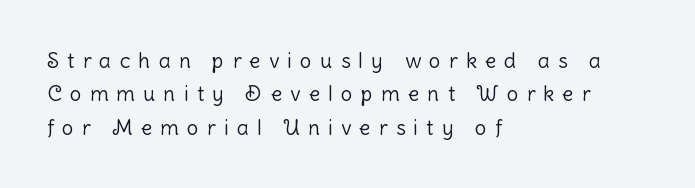
{"italic": "no", "bold": "no", "underline": "no", "align": "left", "line_spacing": "normal", "line_spacing_ratio": 1.59, "letter_spacing": "wide", "letter_spacing_em": 0.39, "glyph_px": 21}
